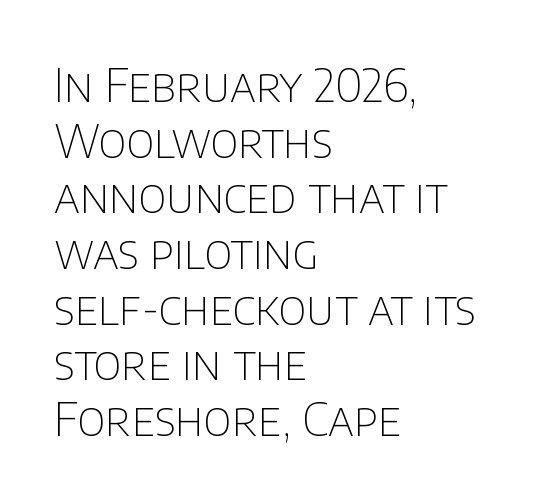
The zone under the glyphs is completely vacant. Classification — sans serif. These lines are set flush left with a ragged right edge. Note the varied advance widths — an 'i' is clearly narrower than an 'm'.
